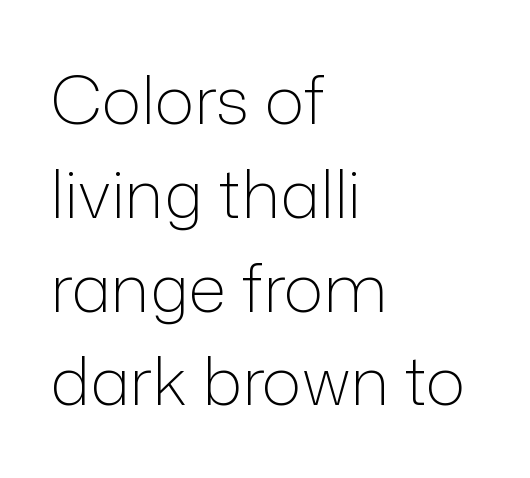
The image shows 67 px light sans-serif type, upright; set left-aligned, normal line spacing (1.4x), normal letter spacing, not underlined; low stroke contrast and a medium x-height.
